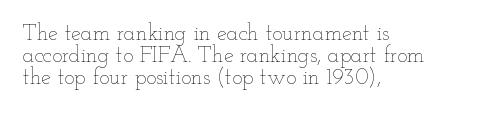
Teacher's note: observe the even left margin — that is flush-left alignment. The passage shown has conventional tracking throughout. The rendering uses a small line-height, squeezing the rows. The foot of each line stays bare and open. In terms of posture, this sample is upright.
